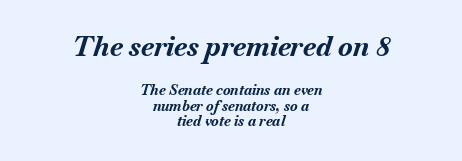
{"italic": "yes", "lean": "right", "slant_degrees": 18, "bold": "yes", "underline": "no", "align": "center", "line_spacing": "tight", "line_spacing_ratio": 1.12, "letter_spacing": "normal", "letter_spacing_em": 0.0, "larger_block": "first", "size_ratio": 1.93, "glyph_px": 27}
